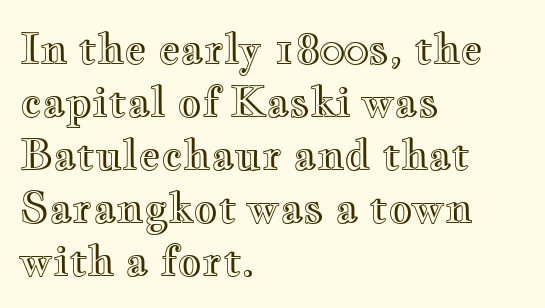
Where is the straight margin? On the left. Honestly, the row spacing looks completely unremarkable. You could not count columns in this text — the font is proportionally spaced. Beneath every word, the page is bare.
